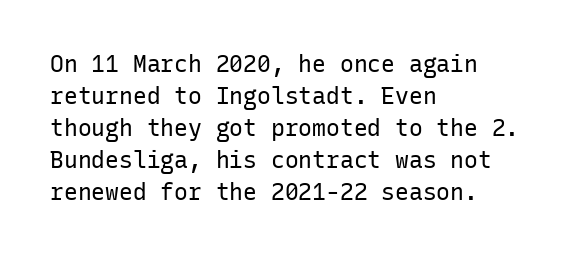
Caption: standard tracking, unaltered. Does the leading feel generous? No, just average. The lines are quadded left. Check the space under the baseline: it is left empty.
